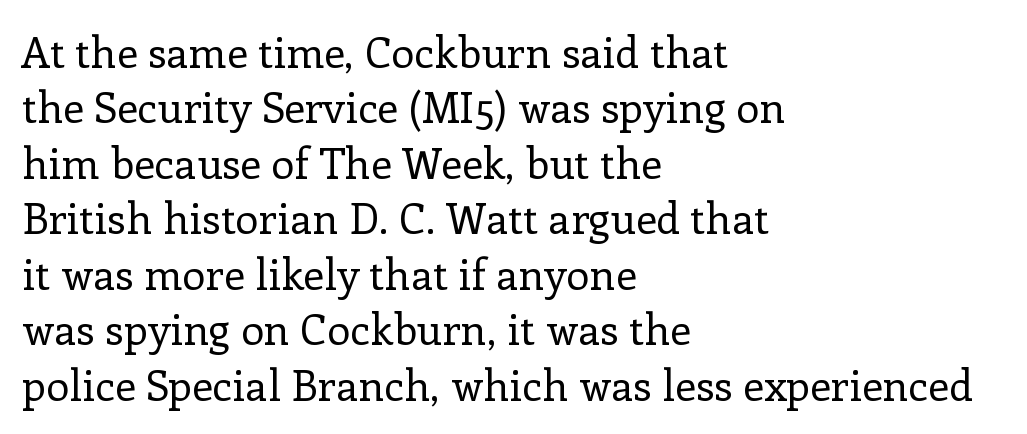
The image shows 42 px regular-weight serif type, upright; set left-aligned, normal line spacing (1.32x), normal letter spacing, not underlined; low stroke contrast and a medium x-height.
